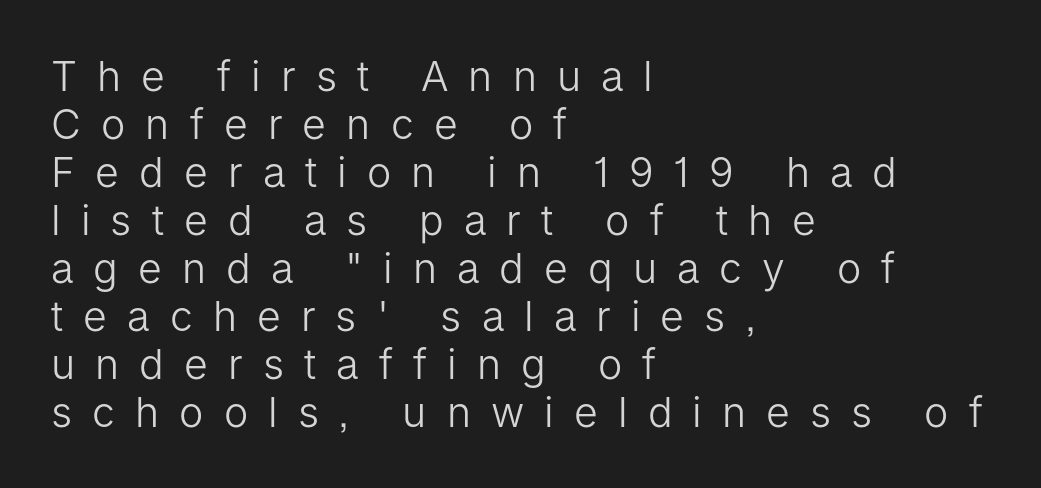
Stems here are at most as thick as an everyday book face. You could not count columns in this text — the font is proportionally spaced. Does the lettering tilt? It doesn't — this is upright. The paragraph shown leans on its left margin. The gaps between neighbouring characters are conspicuously large. Stroke terminals: plain, sans-serif.
